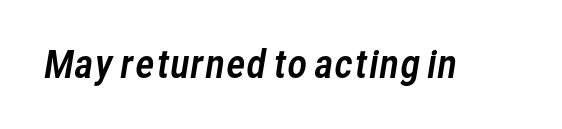
You can tell from the bare stems that sans-serif type was used. The specimen omits any rule beneath the text block's lines. Think of a printed novel: that variable character pitch is what you see here. Tracking value appears to be zero — textbook default spacing.
